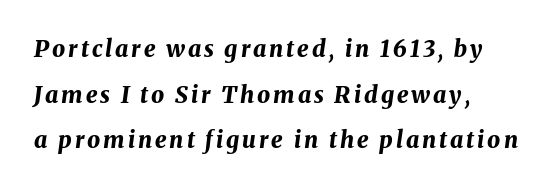
The image shows 23 px bold type, italic (leaning right); set left-aligned, loose line spacing (1.98x), not underlined.
